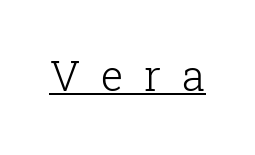
Q: Is the text bold? A: No.
Q: Is the text italic (slanted)? A: No, it is upright.
Q: Is the typeface a serif or a sans-serif typeface? A: Serif.
Q: Is the text underlined? A: Yes.
Q: Is the spacing between letters normal or unusually wide? A: Unusually wide.
Q: Width (condensed, normal, or wide)? A: Normal.
Q: Stroke contrast? A: Low.
Q: x-height? A: Medium.
Q: Monospaced? A: No.
